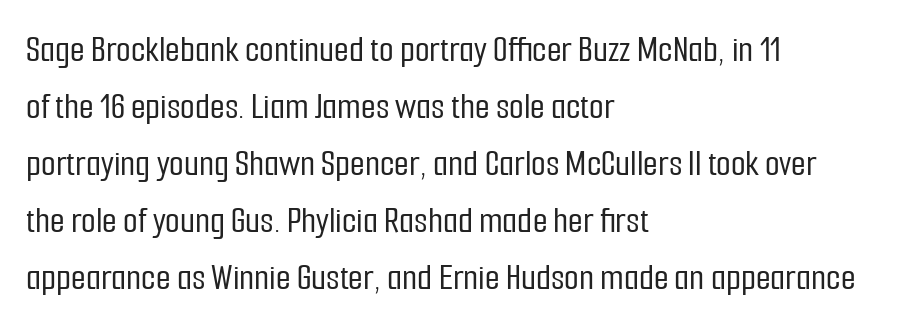
Q: Is the text italic (slanted)? A: No, it is upright.
Q: Is the typeface a serif or a sans-serif typeface? A: Sans-serif.
Q: Is the text underlined? A: No.
Q: How is the paragraph aligned? A: Left-aligned.
Q: Is the spacing between letters normal or unusually wide? A: Normal.
Q: Is the spacing between lines tight, normal or loose? A: Normal.
Q: Width (condensed, normal, or wide)? A: Condensed.
Q: Stroke contrast? A: Low.
Q: x-height? A: Medium.
Q: Monospaced? A: No.
